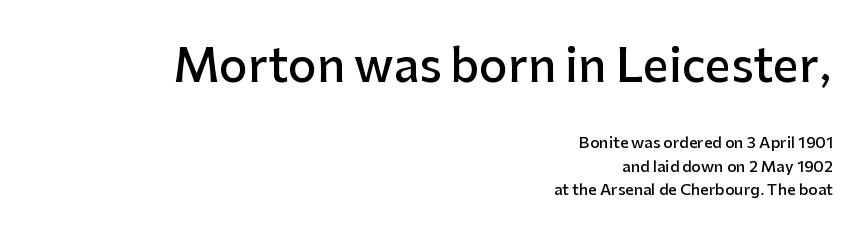
Reading down the column, the eye jumps a familiar distance to each next line. A roman cut, with each character standing at attention. Firm but not heavy-handed strokes: this text is semibold. The space directly below the letters is spotless.
